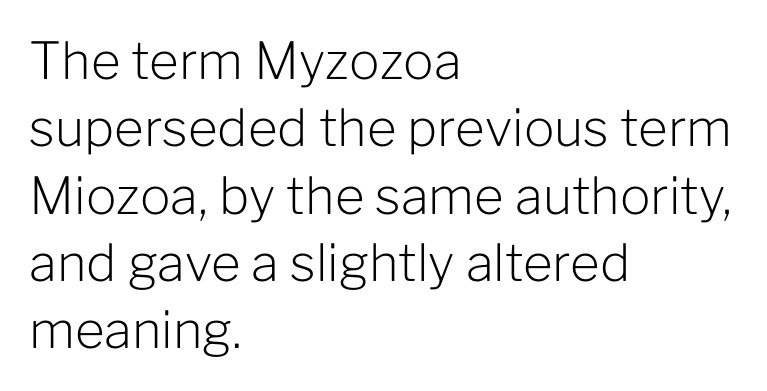
The image shows 51 px light sans-serif type, upright; set left-aligned, normal line spacing (1.32x), normal letter spacing, not underlined; low stroke contrast and a medium x-height.
